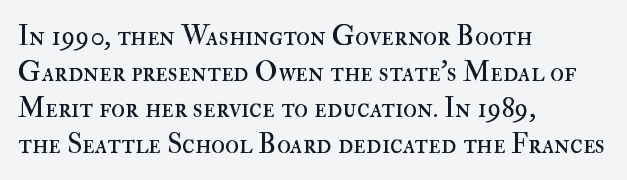
The image shows 28 px regular-weight type, upright; set left-aligned, normal line spacing (1.28x), normal letter spacing, not underlined; high stroke contrast and a small x-height.
